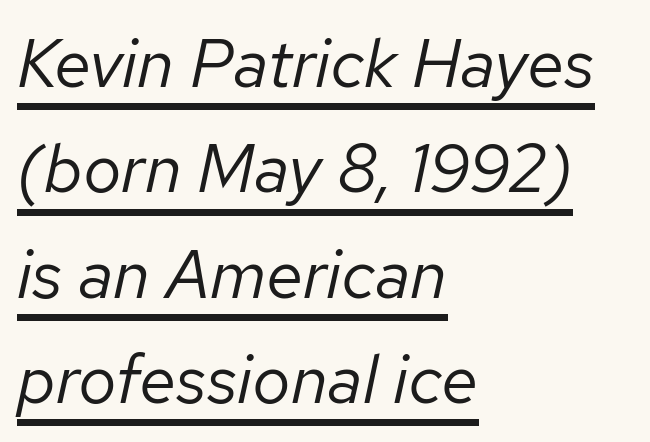
{"italic": "yes", "lean": "right", "slant_degrees": 12, "bold": "no", "weight": "regular", "width": "normal", "stroke_contrast": "low", "x_height": "medium", "monospaced": "no", "underline": "yes", "align": "left", "line_spacing": "normal", "line_spacing_ratio": 1.55, "letter_spacing": "normal", "letter_spacing_em": 0.0, "glyph_px": 68}
